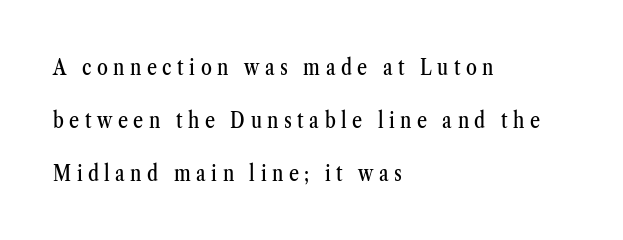
{"italic": "no", "underline": "no", "align": "left", "line_spacing": "loose", "line_spacing_ratio": 2.4, "letter_spacing": "wide", "letter_spacing_em": 0.25, "glyph_px": 22}
